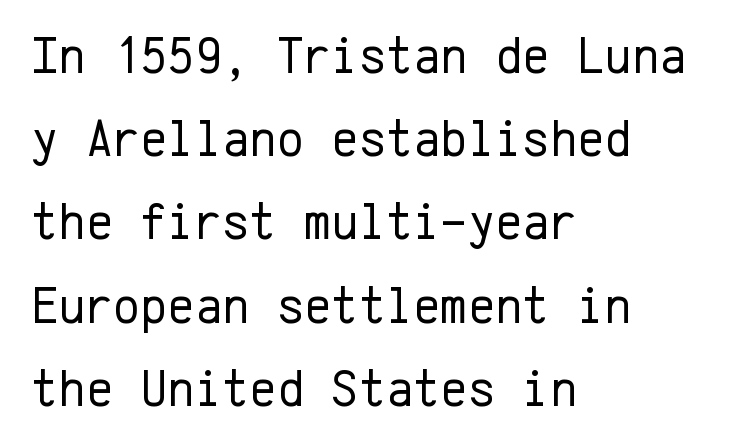
Unmarked baselines from the first word to the last. Tracking here is standard; glyphs follow each other at the usual distance. One-word summary of the alignment: left. The typeface has the unassuming heft of standard copy or less. You can tell it's not italic because the verticals are truly vertical. Nothing sits at the stroke ends, so this counts as sans-serif.
